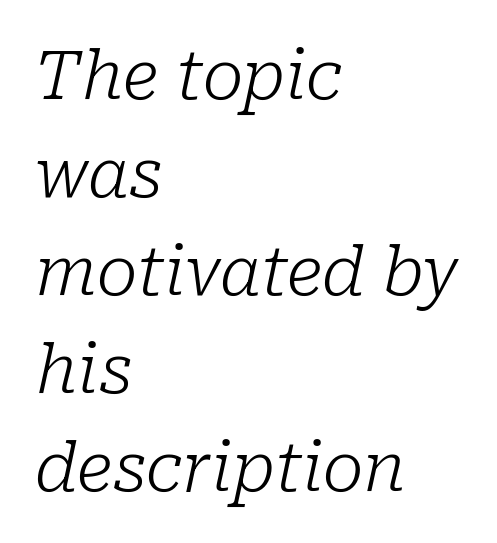
Q: Is the text bold? A: No.
Q: Is the text italic (slanted)? A: Yes, it leans right by about 10 degrees.
Q: Is the typeface a serif or a sans-serif typeface? A: Serif.
Q: Is the text underlined? A: No.
Q: How is the paragraph aligned? A: Left-aligned.
Q: Is the spacing between letters normal or unusually wide? A: Normal.
Q: Is the spacing between lines tight, normal or loose? A: Normal.
Q: Width (condensed, normal, or wide)? A: Normal.
Q: Stroke contrast? A: Low.
Q: x-height? A: Medium.
Q: Monospaced? A: No.
